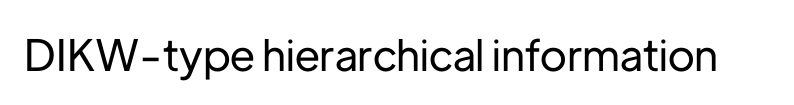
The image shows 43 px sans-serif type, upright; set normal letter spacing, not underlined; low stroke contrast and a medium x-height.
